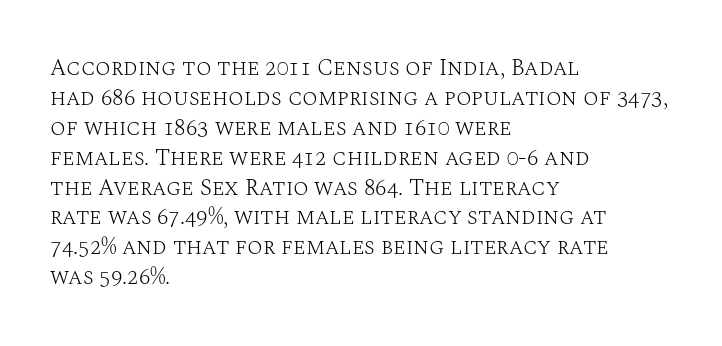
Q: Is the text bold? A: No.
Q: Is the text italic (slanted)? A: No, it is upright.
Q: Is the text underlined? A: No.
Q: How is the paragraph aligned? A: Left-aligned.
Q: Is the spacing between letters normal or unusually wide? A: Normal.
Q: Is the spacing between lines tight, normal or loose? A: Normal.
